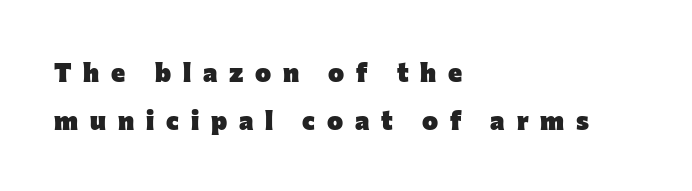
How heavy is the stroke? Heavy — this is a bold. This rendering widens character spacing well past its baseline value. The passage shown is not underscored anywhere. Every character sits straight up, as roman type does.
